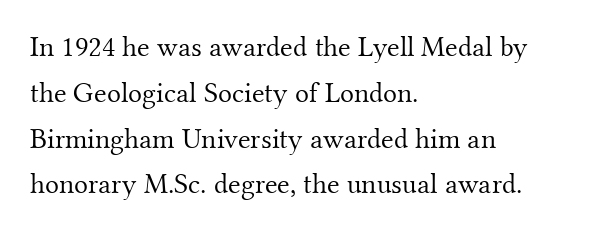
Here the designer chose a conventional face with non-uniform glyph widths. Bold? No — there's no thickening of the strokes. Spacing between characters is what you'd get straight out of the box. Ascenders rise straight up at ninety degrees. The baseline area is clear. Caption: multi-line text, flush left, ragged right.
